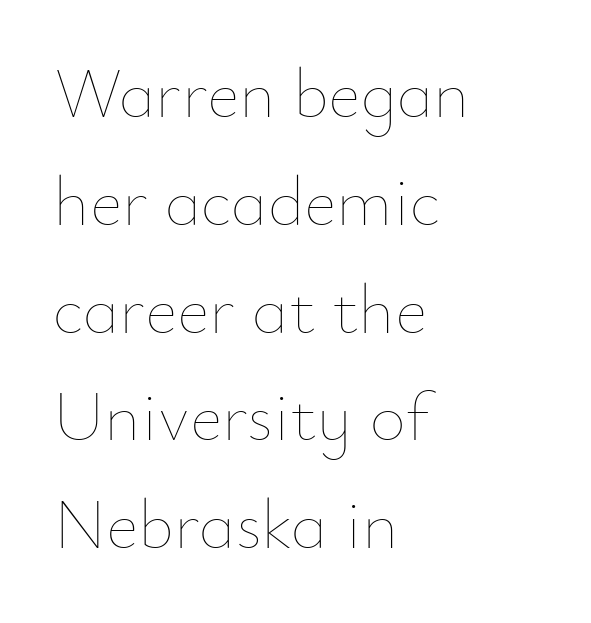
Leftover space on each line is placed entirely after the last word. Character widths vary here, with narrow letters taking less room than wide ones. Is this a heavy cut? Hardly; it is regular or lighter. The font's upright variant was chosen for this text. Students, observe: this is what conventionally led text looks like.
